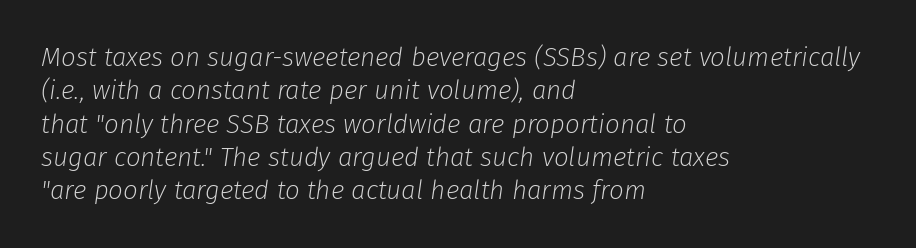
Q: Is the text bold? A: No.
Q: Is the text italic (slanted)? A: Yes, it leans right by about 8 degrees.
Q: Is the text underlined? A: No.
Q: How is the paragraph aligned? A: Left-aligned.
Q: Is the spacing between letters normal or unusually wide? A: Normal.
Q: Is the spacing between lines tight, normal or loose? A: Normal.
